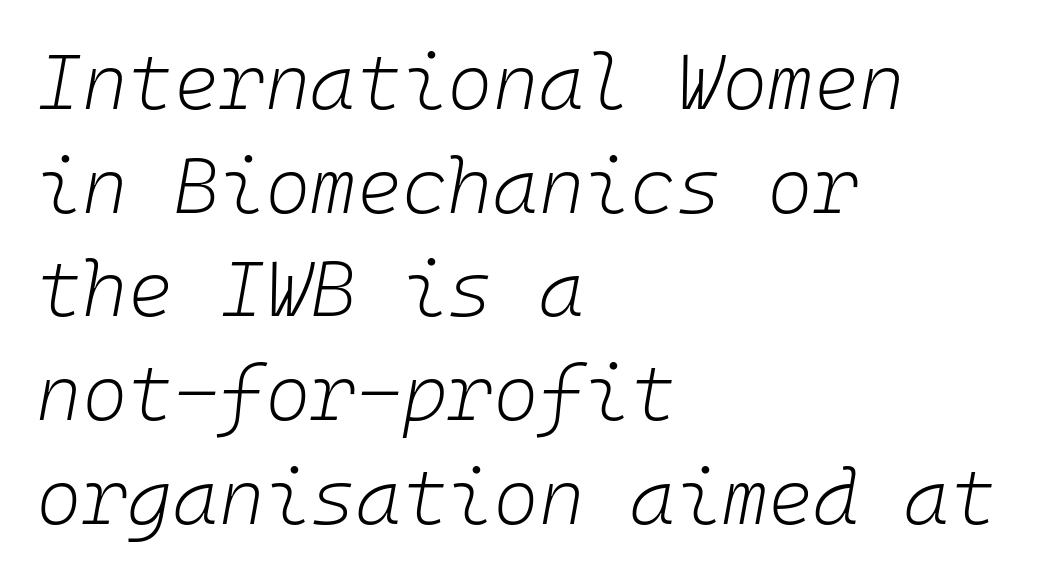
The image shows 78 px light type, italic (leaning right), monospaced; set left-aligned, normal line spacing (1.33x), normal letter spacing, not underlined; low stroke contrast and a medium x-height.
